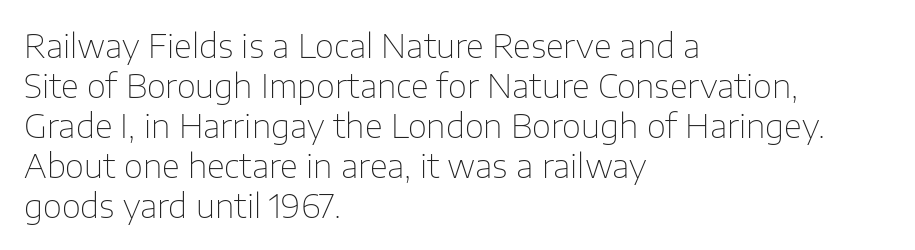
Look at the tracking — it's just the regular setting, nothing added. Is there any slant? The stems are plumb. Counters stay open thanks to moderate or lighter strokes. Varying glyph widths throughout — classic text-font behaviour. The space directly below the letters is spotless. The lines in this sample share a left origin and differ only in where they stop.
